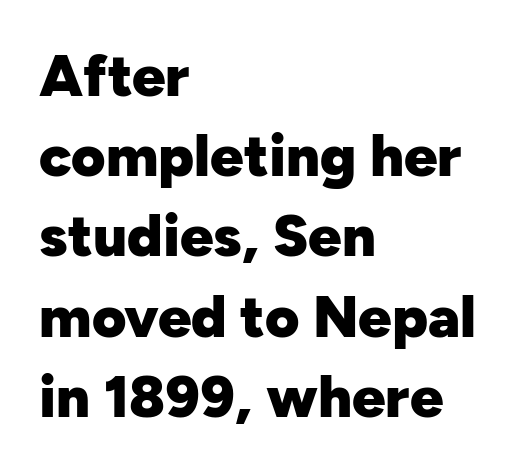
{"serif": "no", "italic": "no", "bold": "yes", "weight": "heavy", "width": "normal", "stroke_contrast": "low", "x_height": "medium", "monospaced": "no", "underline": "no", "align": "left", "line_spacing": "normal", "line_spacing_ratio": 1.36, "letter_spacing": "normal", "letter_spacing_em": 0.0, "glyph_px": 59}
